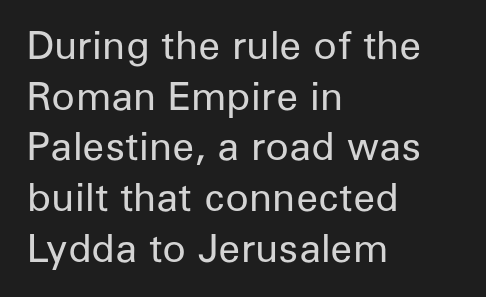
Q: Is the text bold? A: No.
Q: Is the text italic (slanted)? A: No, it is upright.
Q: Is the typeface a serif or a sans-serif typeface? A: Sans-serif.
Q: Is the text underlined? A: No.
Q: How is the paragraph aligned? A: Left-aligned.
Q: Is the spacing between letters normal or unusually wide? A: Normal.
Q: Is the spacing between lines tight, normal or loose? A: Normal.
Q: Width (condensed, normal, or wide)? A: Normal.
Q: Stroke contrast? A: Low.
Q: x-height? A: Medium.
Q: Monospaced? A: No.
